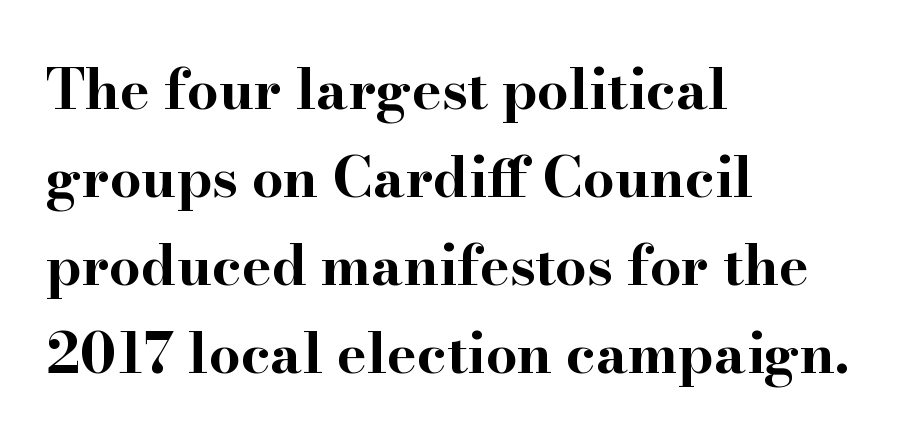
The image shows 56 px bold, wide serif type, upright; set left-aligned, normal line spacing (1.57x), normal letter spacing, not underlined; high stroke contrast and a small x-height.
